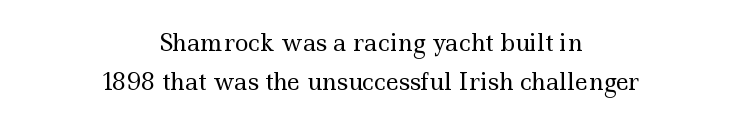
Reading down the block, each line starts at a different indent, mirrored at its end. The specimen omits any rule beneath the text block's lines. Successive baselines arrive at the customary interval. No letter is thick-stroked: the sample isn't bold. Standard letterfit; no display-style spreading of the glyphs. Ordinary non-slanted type is in use.
